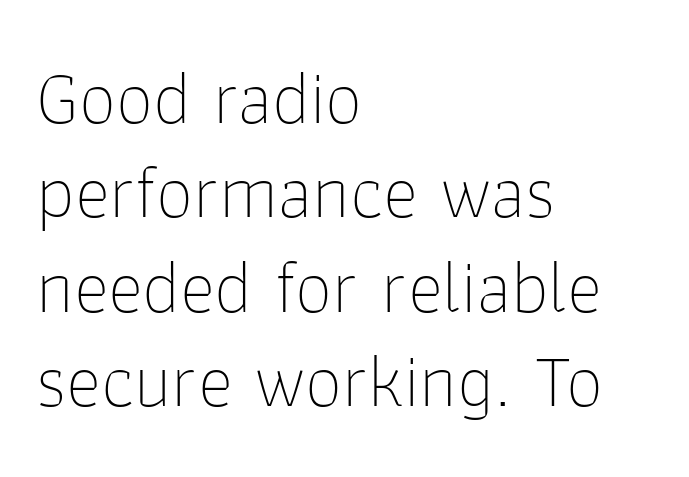
The image shows 75 px thin sans-serif type, upright; set left-aligned, normal line spacing (1.26x), normal letter spacing, not underlined; low stroke contrast and a medium x-height.
